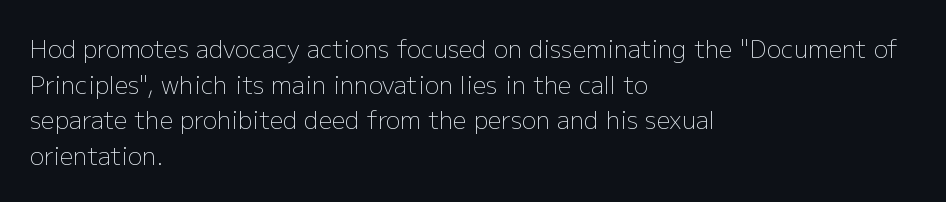
No italicization has been applied; the sample stays upright. Each line starts at the same left margin while the right side varies. Weight: regular or lighter. Compared with typical paragraphs, the rows here are spaced about the same. No extra tracking has been applied to these lines. Any mark beneath the type? The region is blank.
